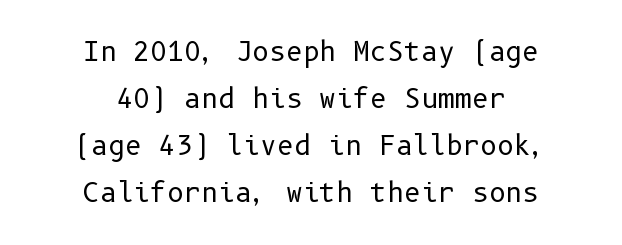
{"italic": "no", "bold": "no", "underline": "no", "align": "center", "line_spacing_ratio": 1.81, "letter_spacing": "normal", "letter_spacing_em": 0.0, "glyph_px": 26}
